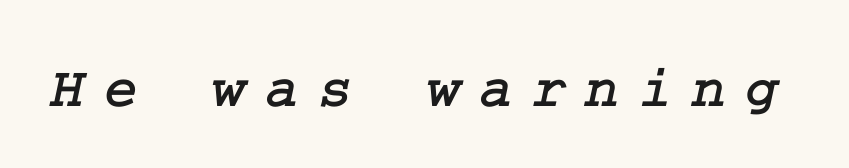
{"serif": "yes", "width": "normal", "stroke_contrast": "low", "x_height": "medium", "underline": "no", "letter_spacing": "wide", "letter_spacing_em": 0.33, "glyph_px": 58}
